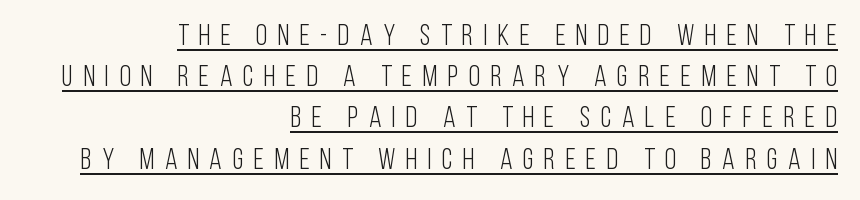
{"serif": "no", "italic": "no", "bold": "no", "weight": "light", "width": "condensed", "stroke_contrast": "low", "x_height": "large", "monospaced": "no", "underline": "yes", "align": "right", "line_spacing": "normal", "line_spacing_ratio": 1.42, "letter_spacing": "wide", "letter_spacing_em": 0.36, "glyph_px": 29}
